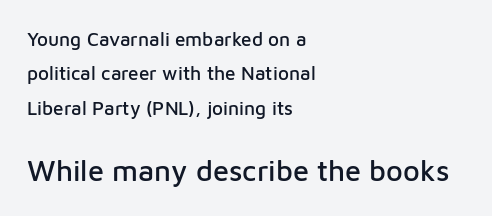
The strip under each line holds only bare page. Teacher's note: observe the even left margin — that is flush-left alignment. Nope, not italic — everything's standing straight. Is this a fixed-width face? No — the glyphs have proportional, varying widths. Small over large — that's the arrangement of the two blocks here. Standard letterfit; no display-style spreading of the glyphs.
